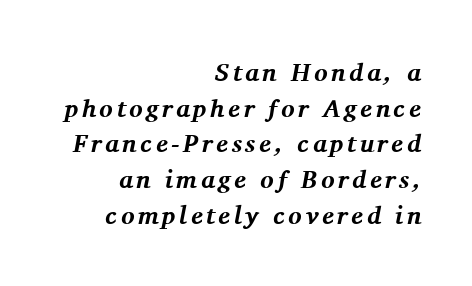
Q: Is the text bold? A: Yes.
Q: Is the text italic (slanted)? A: Yes, it leans right by about 11 degrees.
Q: Is the text underlined? A: No.
Q: How is the paragraph aligned? A: Right-aligned.
Q: Is the spacing between lines tight, normal or loose? A: Normal.
